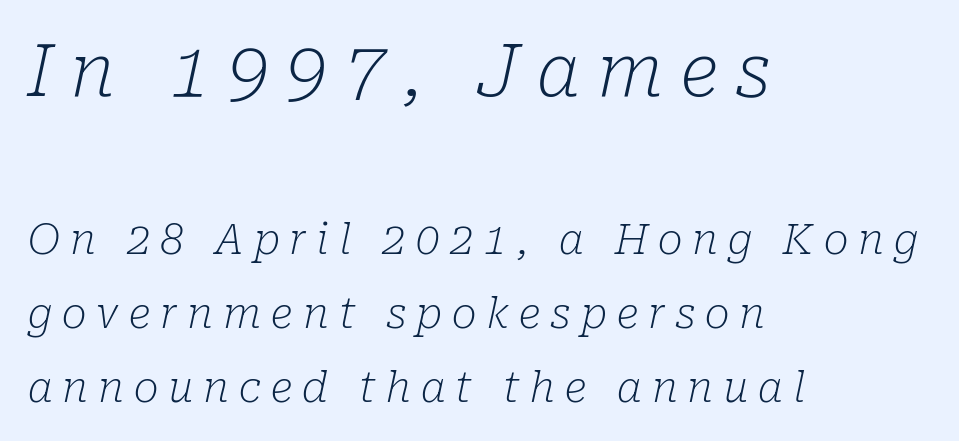
The image shows 73 px light serif type, italic (leaning right); set left-aligned, line spacing 1.76x, unusually wide letter spacing (+0.24 em), not underlined; the first (top) block is 1.74x larger; low stroke contrast and a medium x-height.
